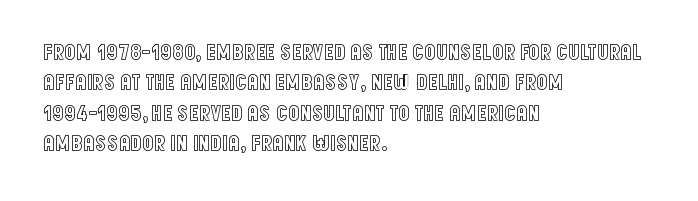
Descenders are the only things crossing below the line. The paragraph has a hard left edge and a soft right edge. Nothing unusual about the tracking: characters are spaced as the font intends. Vertically, the passage feels balanced, rows spaced as you'd expect. If you drew a line through each stem, it would be perfectly vertical.
